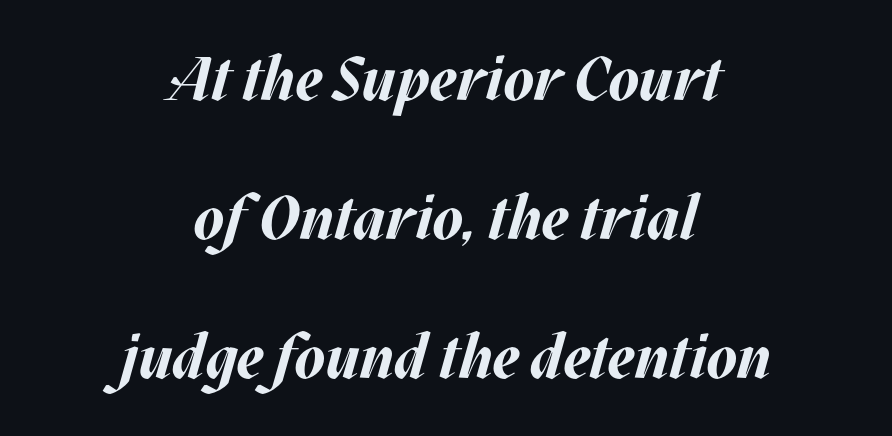
The image shows 61 px bold type, italic (leaning right); set centered, loose line spacing (2.28x), normal letter spacing, not underlined; medium stroke contrast and a large x-height.
